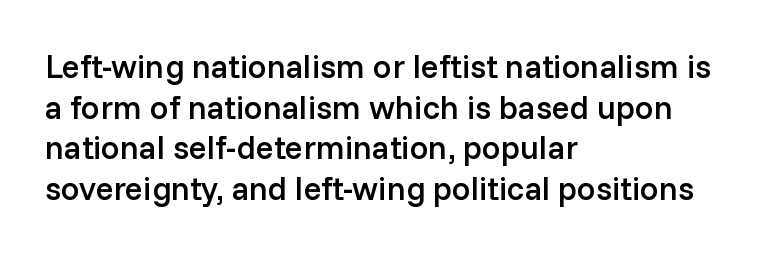
Beneath every word, the page is bare. No italicization has been applied; the sample stays upright. Semibold letterforms, between regular and bold. Alignment: flush left.
